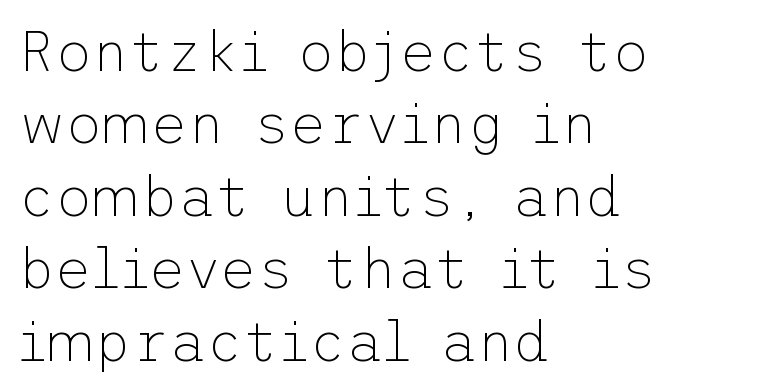
The image shows 57 px thin sans-serif type, upright; set left-aligned, normal line spacing (1.27x), normal letter spacing, not underlined; low stroke contrast and a medium x-height.
